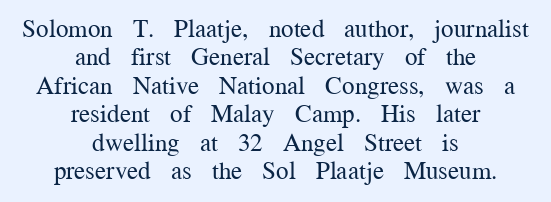
Q: Is the text bold? A: No.
Q: Is the text italic (slanted)? A: No, it is upright.
Q: Is the text underlined? A: No.
Q: How is the paragraph aligned? A: Centered.
Q: Is the spacing between letters normal or unusually wide? A: Normal.
Q: Is the spacing between lines tight, normal or loose? A: Tight.
